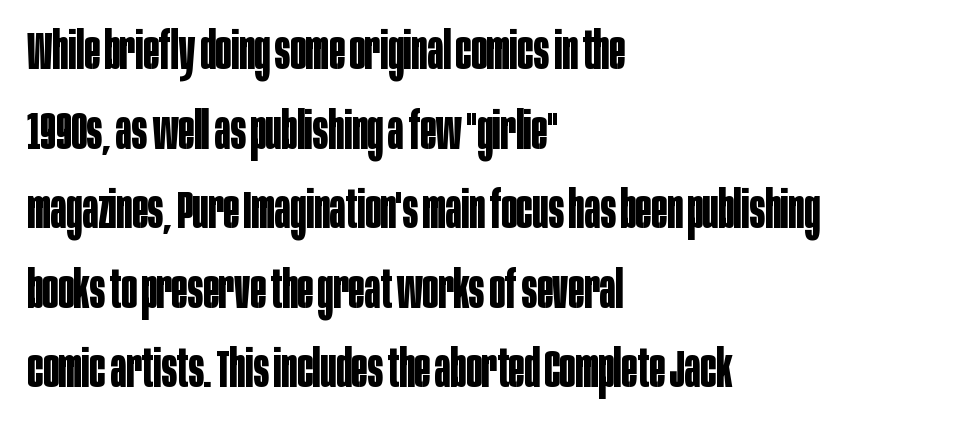
{"serif": "no", "italic": "no", "bold": "yes", "weight": "bold", "width": "condensed", "stroke_contrast": "low", "x_height": "large", "monospaced": "no", "underline": "no", "align": "left", "line_spacing": "normal", "line_spacing_ratio": 1.53, "letter_spacing": "normal", "letter_spacing_em": 0.0, "glyph_px": 52}
